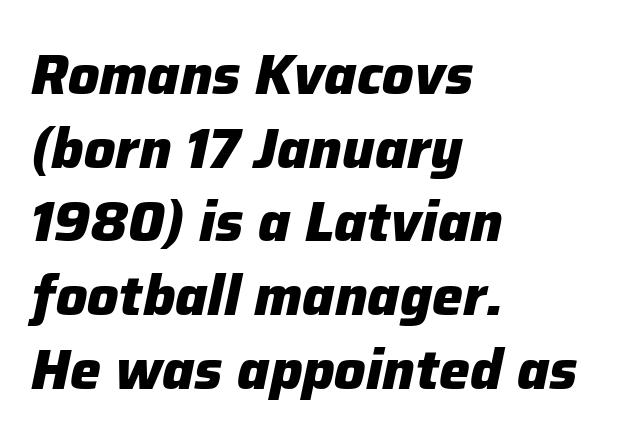
The image shows 55 px heavy type, italic (leaning right); set left-aligned, normal line spacing (1.34x), normal letter spacing, not underlined; low stroke contrast and a medium x-height.
